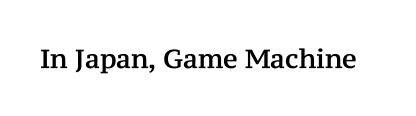
The image shows 26 px text type, upright; set normal letter spacing, not underlined.
